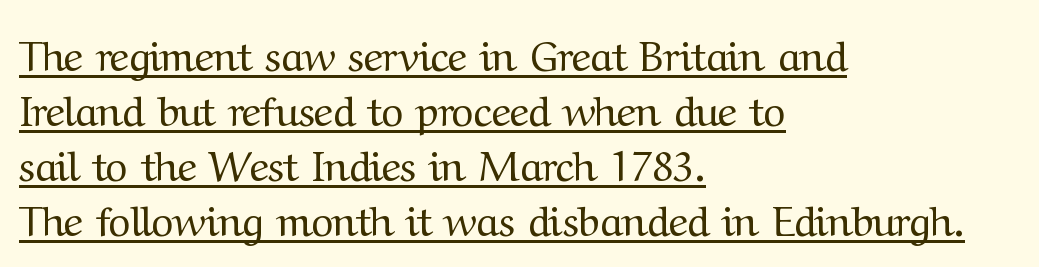
{"serif": "yes", "italic": "no", "bold": "no", "weight": "regular", "width": "normal", "stroke_contrast": "medium", "x_height": "medium", "monospaced": "no", "underline": "yes", "align": "left", "line_spacing": "normal", "line_spacing_ratio": 1.31, "letter_spacing": "normal", "letter_spacing_em": 0.0, "glyph_px": 42}
